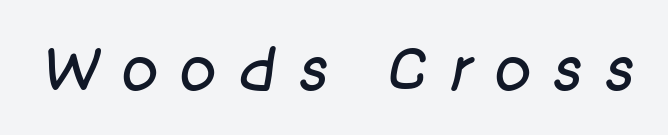
The image shows 60 px regular-weight type, italic (leaning right); set unusually wide letter spacing (+0.38 em), not underlined; low stroke contrast and a large x-height.
